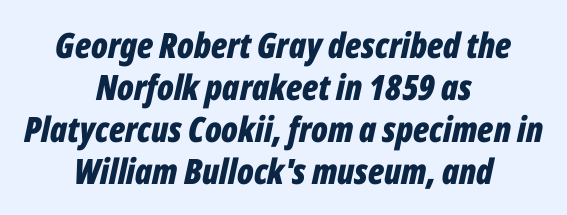
{"italic": "yes", "lean": "right", "slant_degrees": 12, "bold": "yes", "weight": "bold", "width": "condensed", "stroke_contrast": "low", "x_height": "medium", "monospaced": "no", "underline": "no", "align": "center", "line_spacing_ratio": 1.2, "letter_spacing": "normal", "letter_spacing_em": 0.0, "glyph_px": 35}
